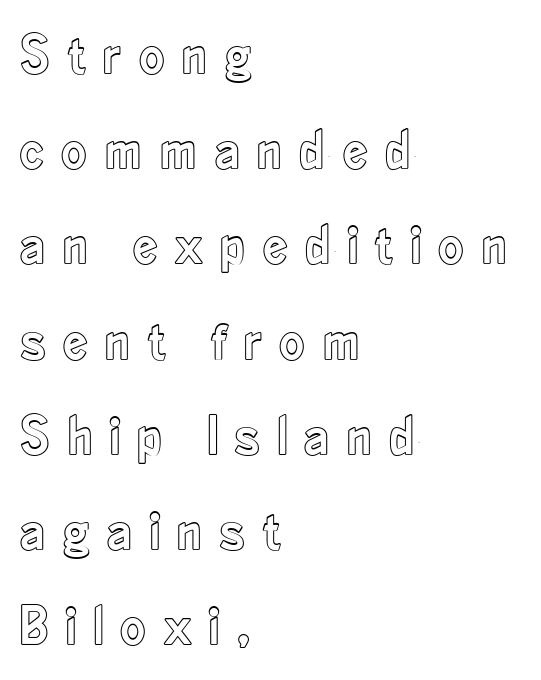
The gaps between neighbouring characters are conspicuously large. Alignment: flush left. Nobody drew a line under any word here. Does the lettering tilt? It doesn't — this is upright. Summary of vertical rhythm: regular, with standard interline spacing. Character widths vary here, with narrow letters taking less room than wide ones.
